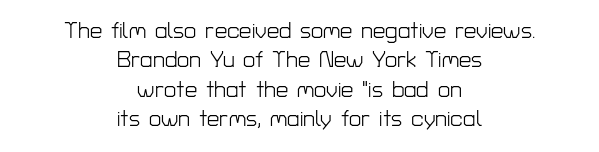
The image shows 22 px text type, upright; set centered, normal line spacing (1.34x), normal letter spacing, not underlined.
